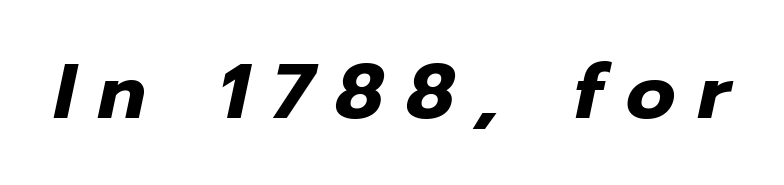
{"italic": "yes", "lean": "right", "slant_degrees": 12, "bold": "yes", "weight": "heavy", "width": "normal", "stroke_contrast": "low", "x_height": "medium", "monospaced": "no", "underline": "no", "letter_spacing": "wide", "letter_spacing_em": 0.3, "glyph_px": 77}
